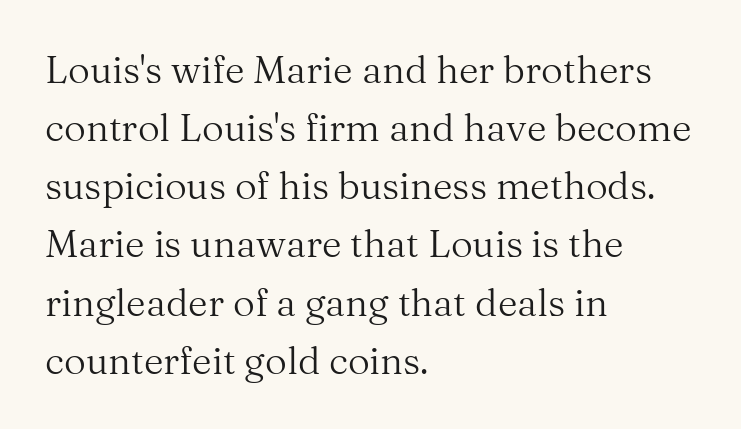
The image shows 38 px regular-weight serif type, upright; set left-aligned, normal line spacing (1.53x), normal letter spacing, not underlined; medium stroke contrast and a medium x-height.
